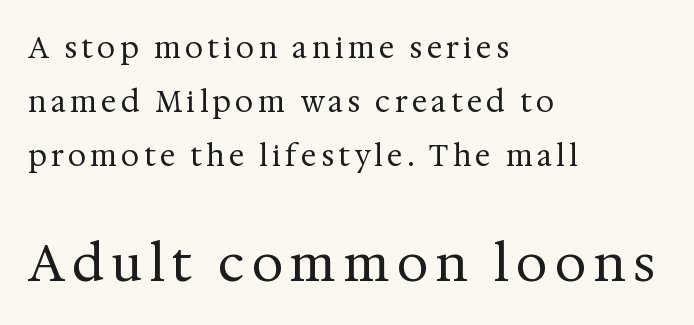
{"serif": "yes", "italic": "no", "bold": "no", "weight": "regular", "width": "normal", "stroke_contrast": "medium", "x_height": "medium", "monospaced": "no", "underline": "no", "align": "left", "line_spacing_ratio": 1.86, "larger_block": "second", "size_ratio": 1.72, "glyph_px": 50}
